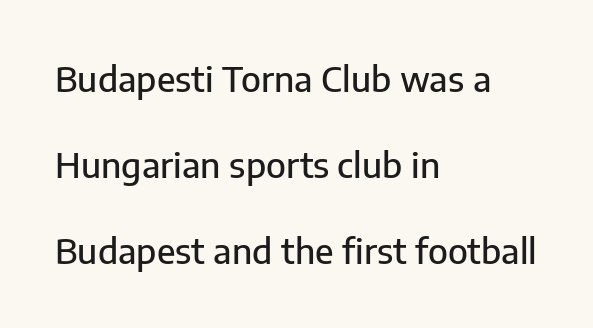
Q: Is the text italic (slanted)? A: No, it is upright.
Q: Is the typeface a serif or a sans-serif typeface? A: Sans-serif.
Q: Is the text underlined? A: No.
Q: How is the paragraph aligned? A: Left-aligned.
Q: Is the spacing between letters normal or unusually wide? A: Normal.
Q: Is the spacing between lines tight, normal or loose? A: Loose.
Q: Width (condensed, normal, or wide)? A: Normal.
Q: Stroke contrast? A: Low.
Q: x-height? A: Medium.
Q: Monospaced? A: No.
